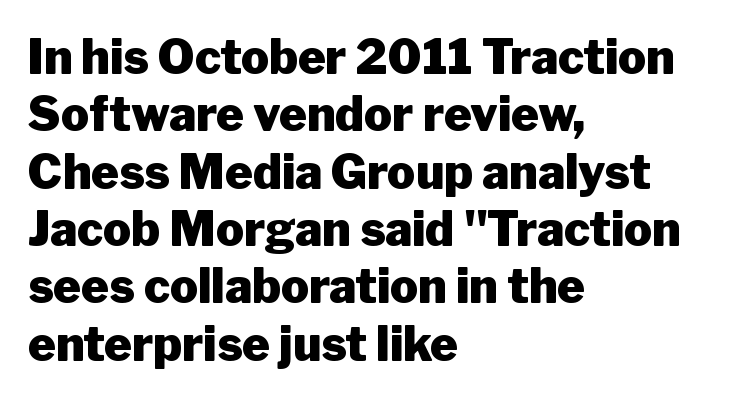
The image shows 47 px heavy sans-serif type, upright; set left-aligned, line spacing 1.22x, normal letter spacing, not underlined; low stroke contrast and a medium x-height.
